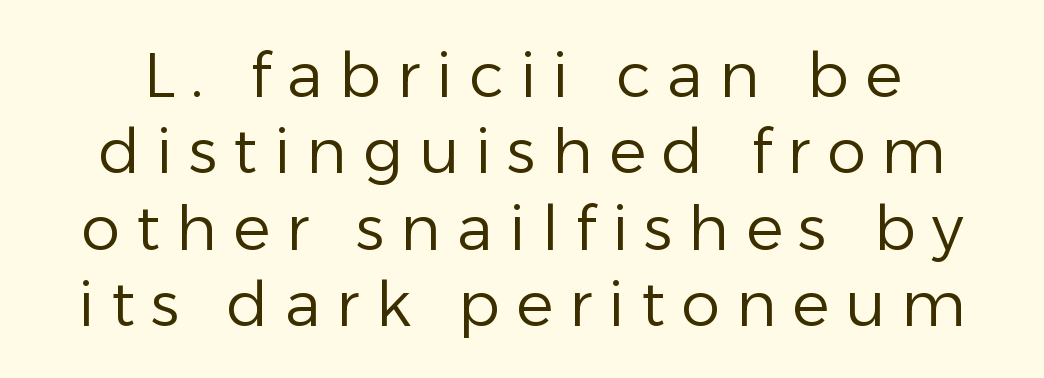
Nothing heavy about these letters — not bold at all. Tracking value appears strongly positive — letters spread wide. Regarding serifs, this sample does without them. Honestly, there is no underline to notice here at all.
